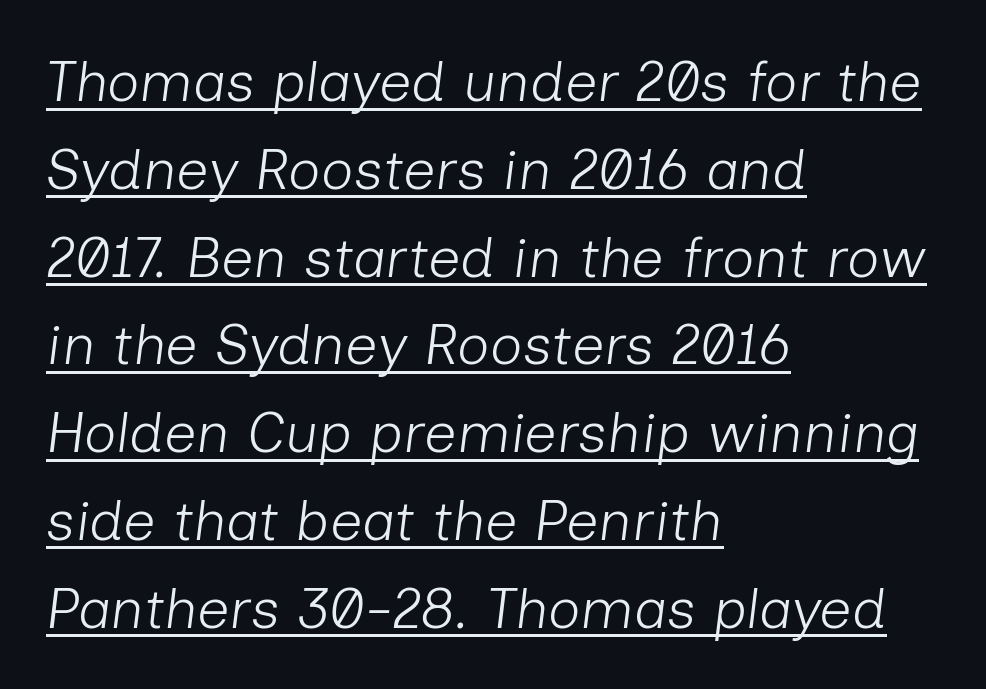
The image shows 57 px light type, italic (leaning right); set left-aligned, normal line spacing (1.54x), normal letter spacing, underlined; low stroke contrast and a medium x-height.
